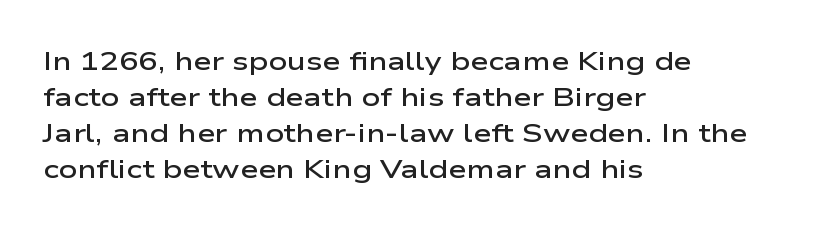
Q: Is the text bold? A: Semi-bold.
Q: Is the text italic (slanted)? A: No, it is upright.
Q: Is the text underlined? A: No.
Q: How is the paragraph aligned? A: Left-aligned.
Q: Is the spacing between letters normal or unusually wide? A: Normal.
Q: Is the spacing between lines tight, normal or loose? A: Normal.
